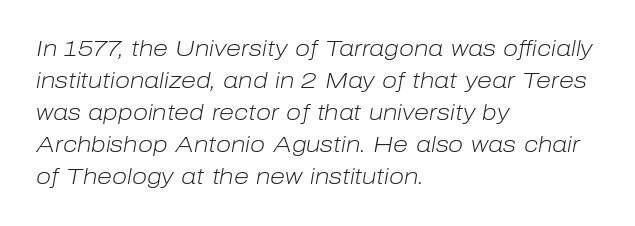
{"italic": "yes", "lean": "right", "slant_degrees": 10, "bold": "no", "underline": "no", "align": "left", "line_spacing": "normal", "line_spacing_ratio": 1.46, "letter_spacing": "normal", "letter_spacing_em": 0.0, "glyph_px": 22}
